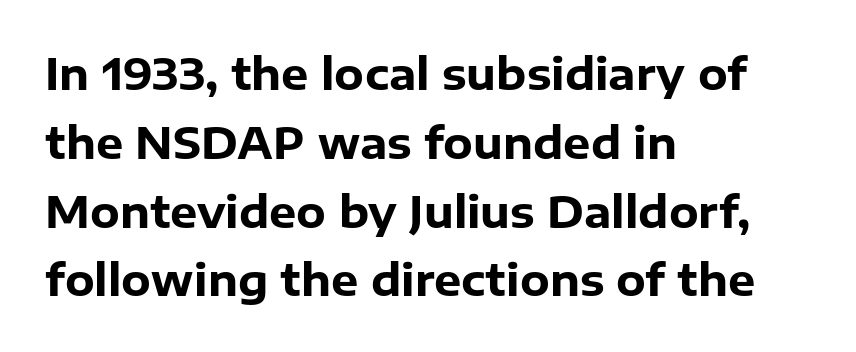
{"serif": "no", "italic": "no", "bold": "yes", "weight": "heavy", "width": "normal", "stroke_contrast": "low", "x_height": "medium", "monospaced": "no", "underline": "no", "align": "left", "line_spacing": "normal", "line_spacing_ratio": 1.6, "letter_spacing": "normal", "letter_spacing_em": 0.0, "glyph_px": 43}
